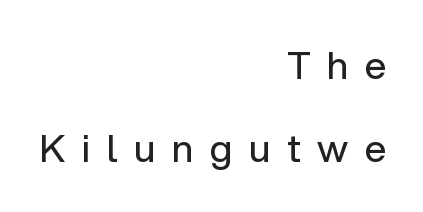
Q: Is the text bold? A: No.
Q: Is the text italic (slanted)? A: No, it is upright.
Q: Is the typeface a serif or a sans-serif typeface? A: Sans-serif.
Q: Is the text underlined? A: No.
Q: How is the paragraph aligned? A: Right-aligned.
Q: Is the spacing between letters normal or unusually wide? A: Unusually wide.
Q: Is the spacing between lines tight, normal or loose? A: Loose.
Q: Width (condensed, normal, or wide)? A: Normal.
Q: Stroke contrast? A: Low.
Q: x-height? A: Medium.
Q: Monospaced? A: No.
